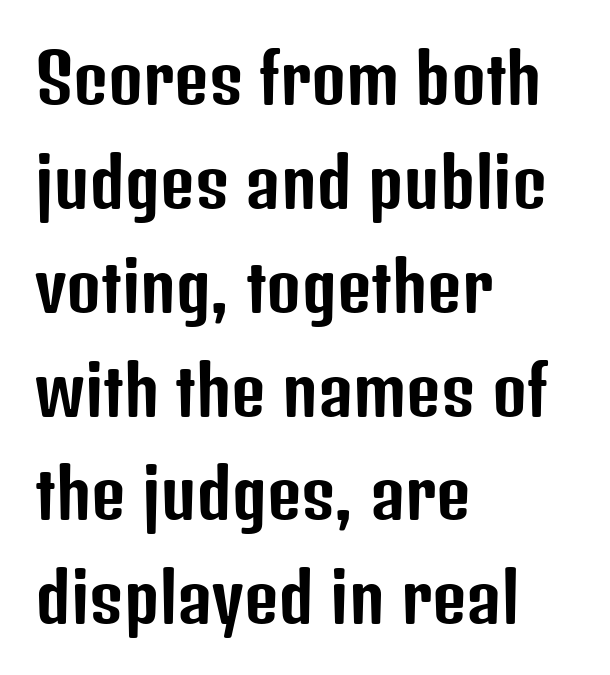
Q: Is the text italic (slanted)? A: No, it is upright.
Q: Is the typeface a serif or a sans-serif typeface? A: Sans-serif.
Q: Is the text underlined? A: No.
Q: How is the paragraph aligned? A: Left-aligned.
Q: Is the spacing between letters normal or unusually wide? A: Normal.
Q: Is the spacing between lines tight, normal or loose? A: Normal.
Q: Width (condensed, normal, or wide)? A: Condensed.
Q: Stroke contrast? A: Low.
Q: x-height? A: Medium.
Q: Monospaced? A: No.
